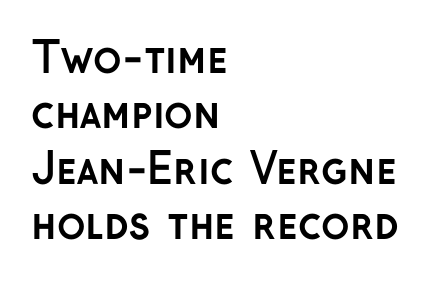
The image shows 42 px semibold sans-serif type, upright; set left-aligned, normal line spacing (1.32x), normal letter spacing, not underlined; low stroke contrast and a medium x-height.
